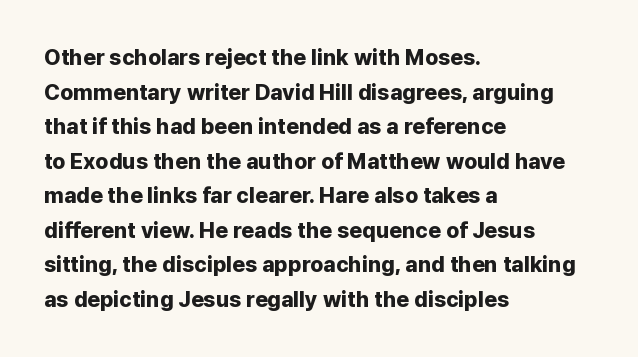
The image shows 22 px bold type, upright; set left-aligned, normal line spacing (1.57x), normal letter spacing, not underlined.
